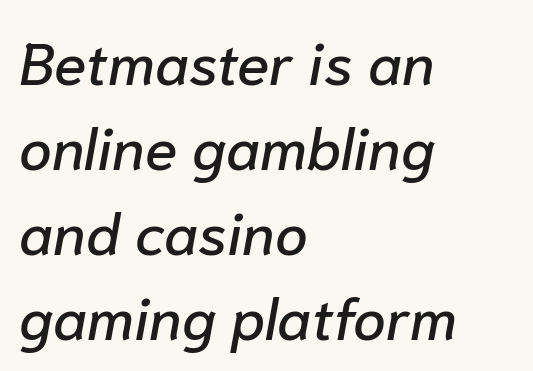
The image shows 59 px text type, italic (leaning right); set left-aligned, normal line spacing (1.44x), normal letter spacing, not underlined; low stroke contrast and a medium x-height.
